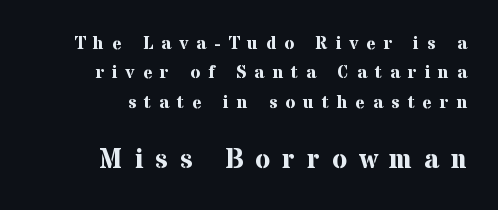
{"italic": "no", "bold": "yes", "underline": "no", "align": "right", "line_spacing": "normal", "line_spacing_ratio": 1.63, "letter_spacing": "wide", "letter_spacing_em": 0.45, "larger_block": "second", "size_ratio": 1.5, "glyph_px": 27}
